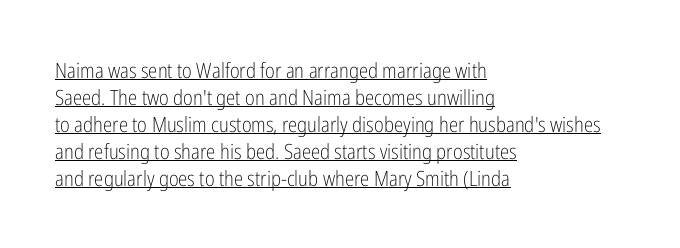
{"italic": "no", "bold": "no", "underline": "yes", "align": "left", "line_spacing": "normal", "line_spacing_ratio": 1.28, "letter_spacing": "normal", "letter_spacing_em": 0.0, "glyph_px": 21}
